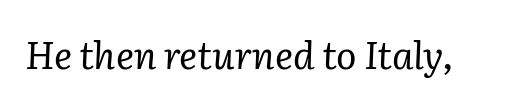
The image shows 38 px regular-weight serif type, italic (leaning right); set normal letter spacing, not underlined; low stroke contrast and a medium x-height.
